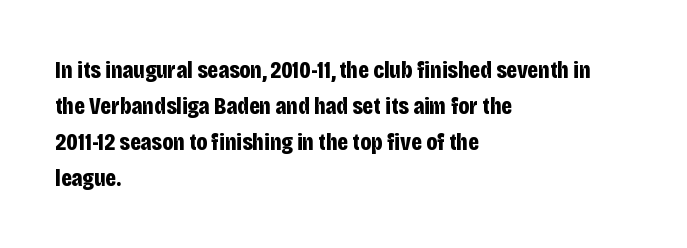
{"italic": "no", "bold": "yes", "underline": "no", "align": "left", "line_spacing": "normal", "line_spacing_ratio": 1.5, "letter_spacing": "normal", "letter_spacing_em": 0.0, "glyph_px": 24}
